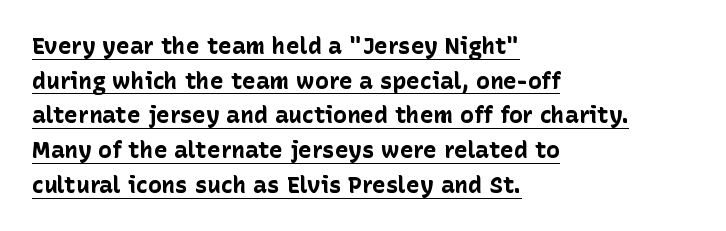
{"italic": "no", "bold": "yes", "underline": "yes", "align": "left", "line_spacing": "normal", "line_spacing_ratio": 1.51, "letter_spacing": "normal", "letter_spacing_em": 0.0, "glyph_px": 23}
